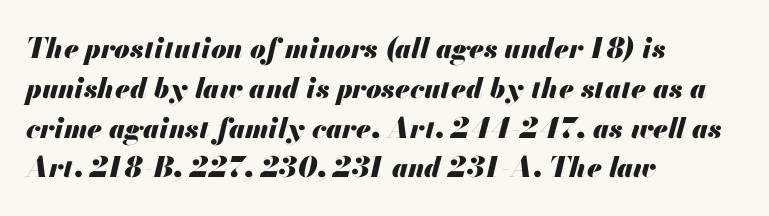
Q: Is the text bold? A: Yes.
Q: Is the text italic (slanted)? A: Yes, it leans right by about 13 degrees.
Q: Is the text underlined? A: No.
Q: How is the paragraph aligned? A: Left-aligned.
Q: Is the spacing between letters normal or unusually wide? A: Normal.
Q: Is the spacing between lines tight, normal or loose? A: Normal.
Q: Width (condensed, normal, or wide)? A: Normal.
Q: Stroke contrast? A: Medium.
Q: x-height? A: Small.
Q: Monospaced? A: No.
